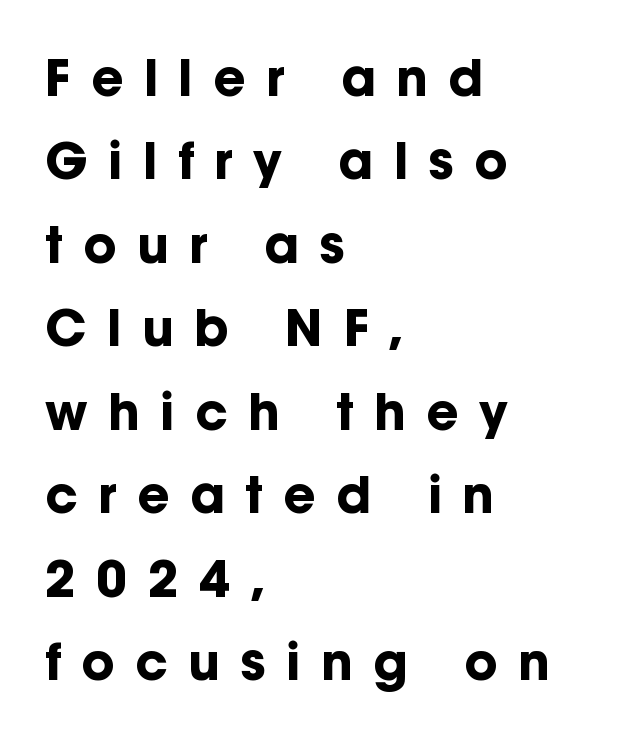
The image shows 50 px bold sans-serif type, upright; set left-aligned, normal line spacing (1.67x), unusually wide letter spacing (+0.41 em), not underlined; low stroke contrast and a medium x-height.
